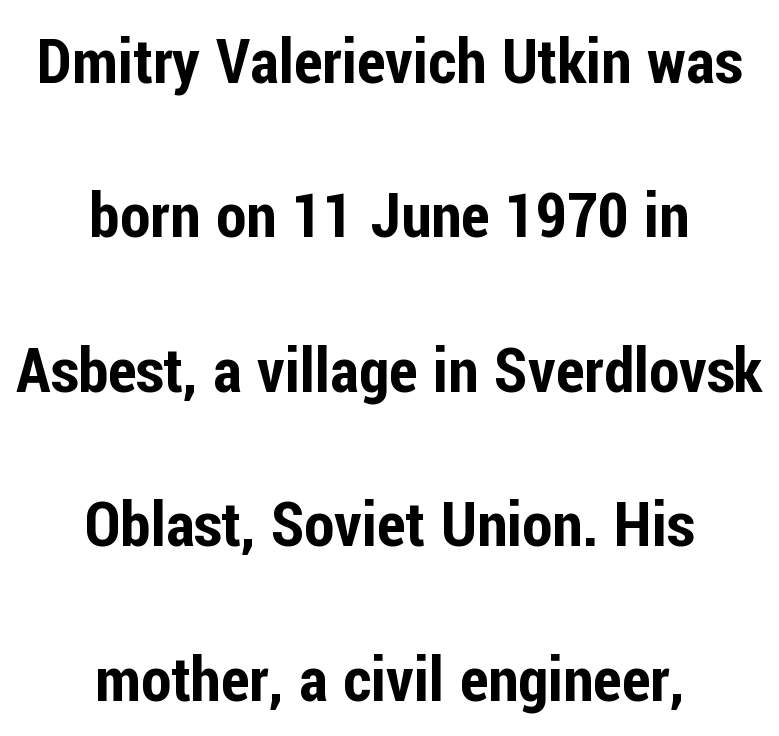
{"serif": "no", "italic": "no", "width": "condensed", "stroke_contrast": "low", "x_height": "medium", "monospaced": "no", "underline": "no", "align": "center", "line_spacing": "loose", "line_spacing_ratio": 2.49, "letter_spacing": "normal", "letter_spacing_em": 0.0, "glyph_px": 62}
